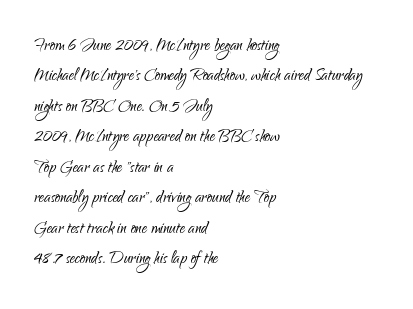
{"bold": "no", "underline": "no", "align": "left", "line_spacing": "normal", "line_spacing_ratio": 1.45, "letter_spacing": "normal", "letter_spacing_em": 0.0, "glyph_px": 21}
